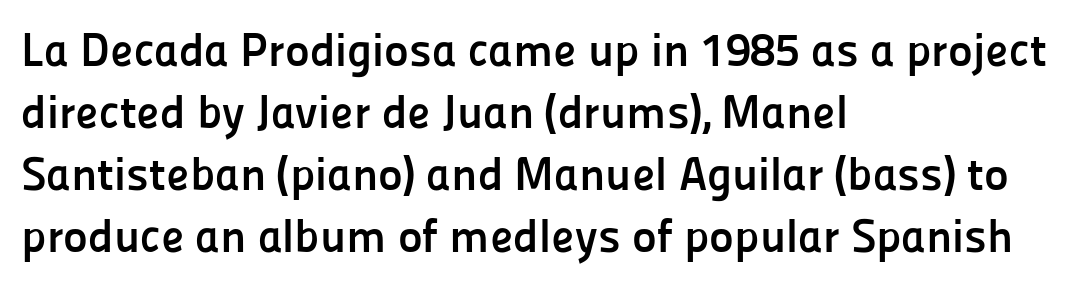
You can tell from the bare stems that sans-serif type was used. Evenly set lines give the paragraph a standard silhouette. Rule under the text: the space is simply empty. Rendered with straight, roman letterforms.
